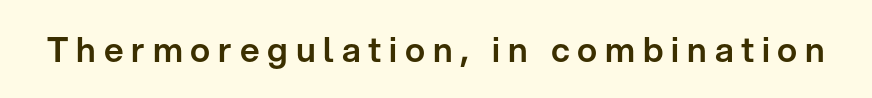
{"serif": "no", "italic": "no", "width": "normal", "stroke_contrast": "low", "x_height": "medium", "monospaced": "no", "underline": "no", "letter_spacing": "wide", "letter_spacing_em": 0.23, "glyph_px": 34}
